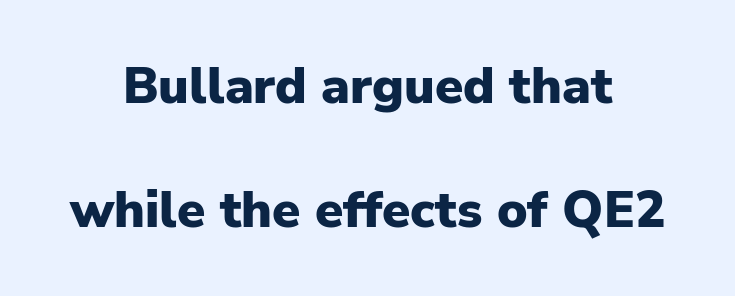
The image shows 51 px heavy sans-serif type, upright; set centered, loose line spacing (2.43x), normal letter spacing, not underlined; low stroke contrast and a medium x-height.
